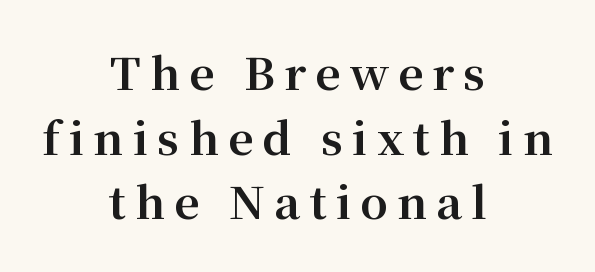
Think of a printed novel: that variable character pitch is what you see here. The gap between lines stays unmarked. Characters remain perfectly vertical along every line. In CSS terms this would be text-align: center. The font is running at its bold setting.
